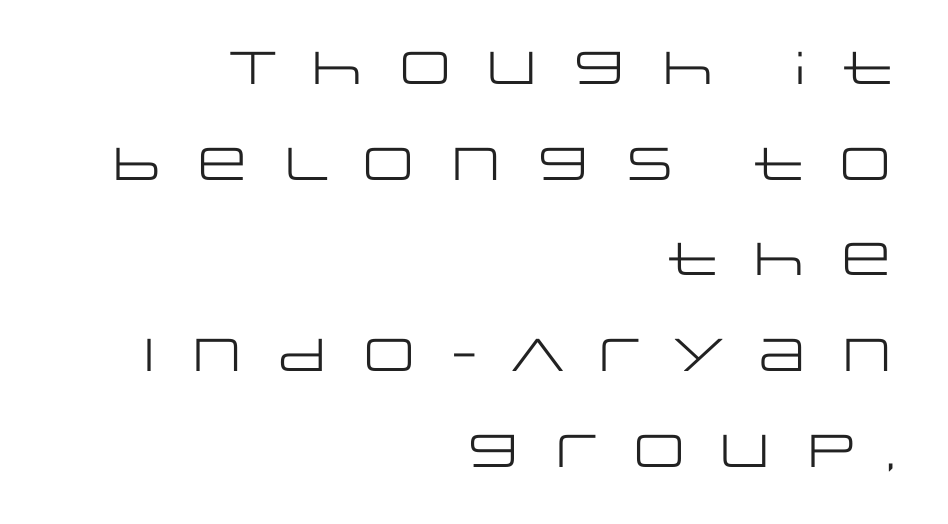
{"serif": "no", "italic": "no", "bold": "no", "weight": "regular", "width": "wide", "stroke_contrast": "low", "x_height": "large", "monospaced": "no", "underline": "no", "align": "right", "line_spacing": "loose", "line_spacing_ratio": 2.08, "letter_spacing": "wide", "letter_spacing_em": 0.37, "glyph_px": 46}
